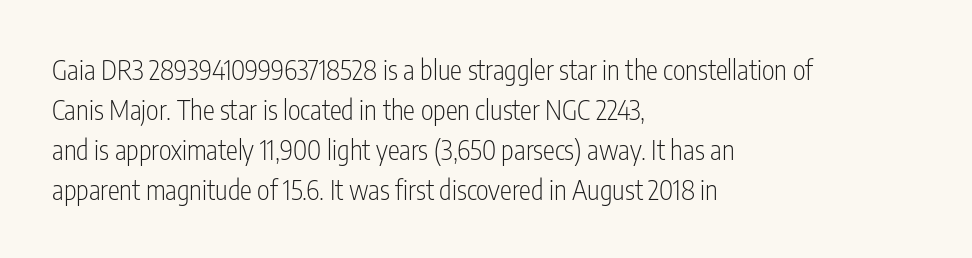
The image shows 27 px text type, upright; set left-aligned, normal line spacing (1.48x), normal letter spacing, not underlined.
